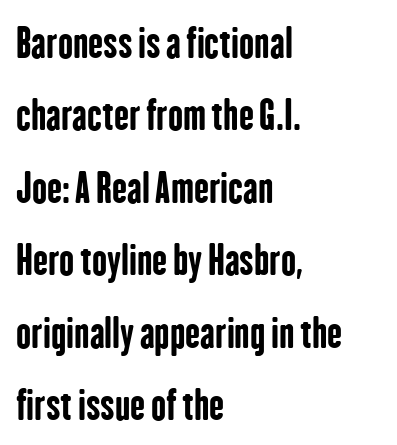
The image shows 40 px bold, condensed sans-serif type, upright; set left-aligned, line spacing 1.81x, normal letter spacing, not underlined; low stroke contrast and a medium x-height.
